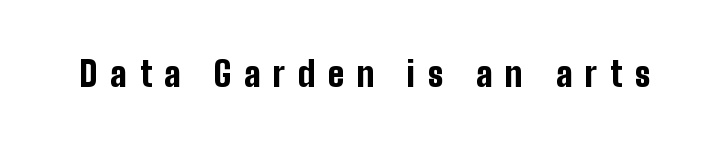
Just letters on the line, the space beneath them empty. Is there any slant? The stems are plumb. You could not count columns in this text — the font is proportionally spaced. Bold? Absolutely — the strokes are thick and heavy. In terms of letterform style, serifs are entirely absent. In terms of letterspacing, this is a distinctly airy, spread setting.
